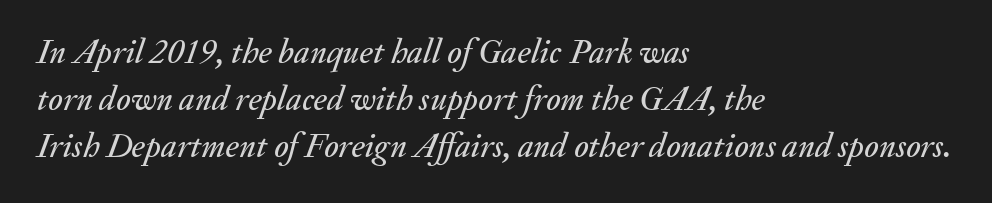
{"italic": "yes", "lean": "right", "slant_degrees": 20, "width": "normal", "stroke_contrast": "medium", "x_height": "small", "monospaced": "no", "underline": "no", "align": "left", "line_spacing": "normal", "line_spacing_ratio": 1.38, "letter_spacing": "normal", "letter_spacing_em": 0.0, "glyph_px": 34}
